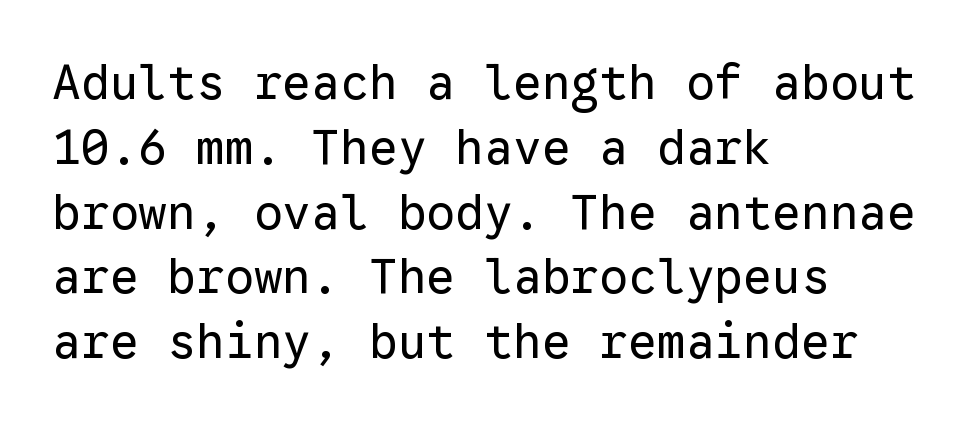
The area under the type is left untouched. Font category for this specimen: sans-serif. The face used here is monospaced, like something from a code editor. In terms of leading, this rendering sits right in the middle. This rendering uses left alignment, leaving the right contour irregular. Is the letter spacing exaggerated? No — it looks like the ordinary default.
